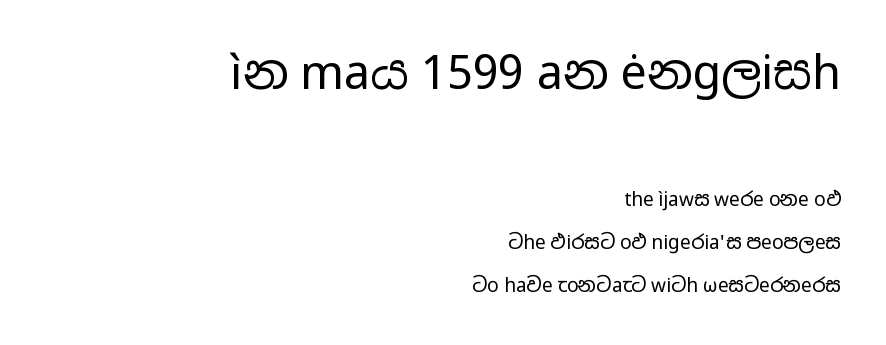
Q: Is the text bold? A: No.
Q: Is the text italic (slanted)? A: No, it is upright.
Q: Is the typeface a serif or a sans-serif typeface? A: Sans-serif.
Q: Is the text underlined? A: No.
Q: How is the paragraph aligned? A: Right-aligned.
Q: Is the spacing between letters normal or unusually wide? A: Normal.
Q: Is the spacing between lines tight, normal or loose? A: Loose.
Q: Which block of text is set in a larger size, the first (top) or the second (bottom)? A: The first (top) one.
Q: Width (condensed, normal, or wide)? A: Wide.
Q: Stroke contrast? A: Low.
Q: x-height? A: Medium.
Q: Monospaced? A: No.
